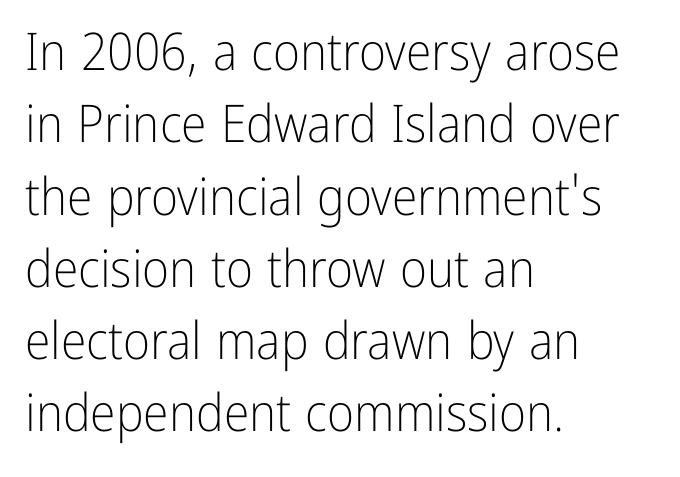
{"serif": "no", "italic": "no", "bold": "no", "weight": "light", "width": "condensed", "stroke_contrast": "low", "x_height": "medium", "monospaced": "no", "underline": "no", "align": "left", "line_spacing": "normal", "line_spacing_ratio": 1.39, "letter_spacing": "normal", "letter_spacing_em": 0.0, "glyph_px": 52}
